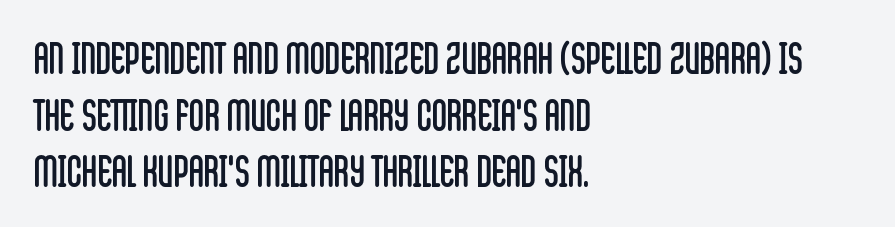
The image shows 42 px regular-weight, condensed sans-serif type, upright; set left-aligned, normal line spacing (1.35x), normal letter spacing, not underlined; low stroke contrast and a large x-height.
